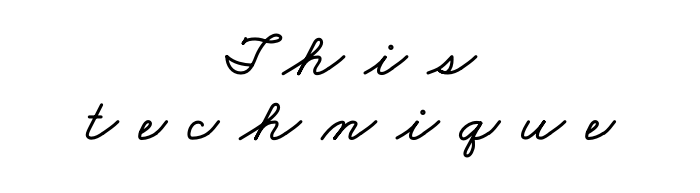
Q: Is the text underlined? A: No.
Q: How is the paragraph aligned? A: Centered.
Q: Is the spacing between letters normal or unusually wide? A: Unusually wide.
Q: Is the spacing between lines tight, normal or loose? A: Tight.
Q: Width (condensed, normal, or wide)? A: Wide.
Q: Stroke contrast? A: Low.
Q: x-height? A: Small.
Q: Monospaced? A: No.
